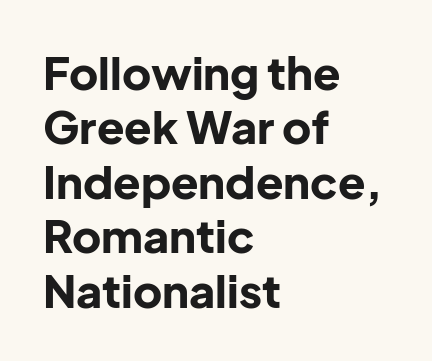
The passage is arranged the way most books set body copy — flush left. The passage shown is typed in a proportional face where columns would drift. I'd call this a sans setting — the letters go barefoot. The lettering stays uniformly vertical, giving the passage a roman look.
